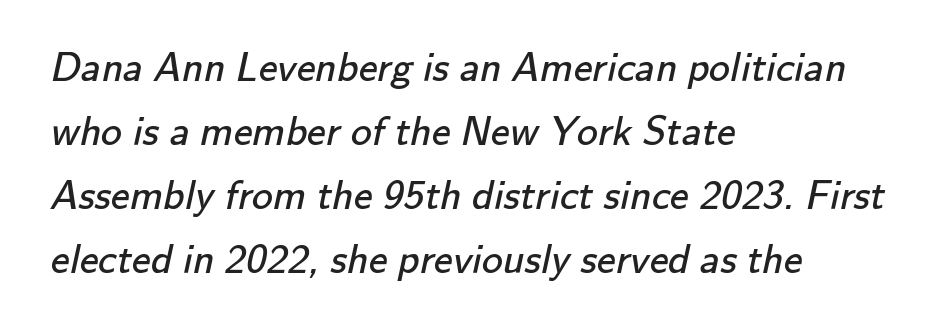
Q: Is the text bold? A: No.
Q: Is the typeface a serif or a sans-serif typeface? A: Sans-serif.
Q: Is the text underlined? A: No.
Q: How is the paragraph aligned? A: Left-aligned.
Q: Is the spacing between letters normal or unusually wide? A: Normal.
Q: Is the spacing between lines tight, normal or loose? A: Normal.
Q: Width (condensed, normal, or wide)? A: Normal.
Q: Stroke contrast? A: Low.
Q: x-height? A: Small.
Q: Monospaced? A: No.
